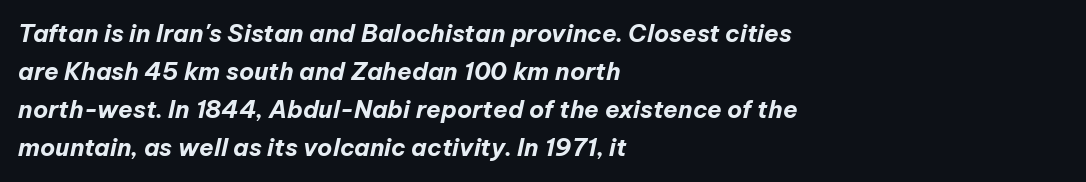
Posture: slanted. Set as a true bold cut, around the 700 mark. Observe the ordinary spacing: letters are neighbours, not strangers. Every row of glyphs begins at an identical x-position on the left. Horizontal bands of white between lines are of average thickness. Anything drawn beneath the words? Only blank space.
